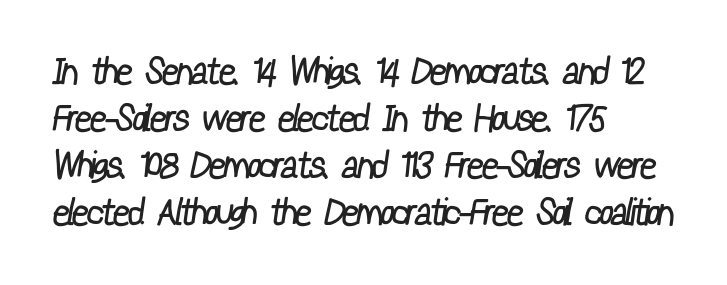
The text was rendered using a sans face with plain stroke endings. Inter-character spacing is left at the font's built-in metrics. Compared with a centered layout, this one pins lines to the left instead. The rendering uses natural spacing where letterforms have individual widths. Descenders are the only things crossing below the line.
